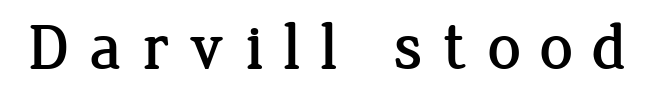
Serif or sans? Serif — the stroke terminals have little feet. The typography opts for an upright posture over an oblique one. Looks like regular typesetting: each glyph gets only the width it needs. The face used here is rendered with a markedly widened letterfit. Underlining? Definitely not there.
